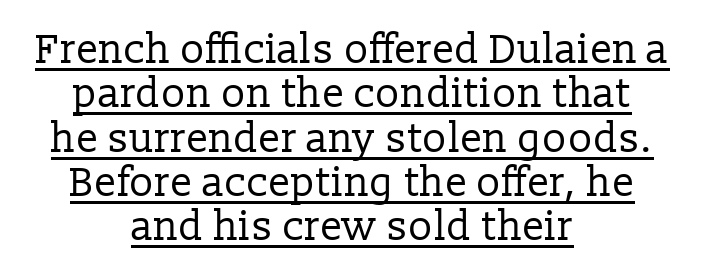
Typographically, this falls in the serif category. The passage shown is underscored from start to finish. Upright lettering throughout. The space between consecutive lines is stingy. Here the designer chose a conventional face with non-uniform glyph widths.
